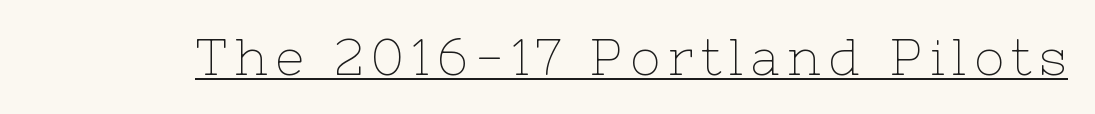
The image shows 50 px thin serif type, upright; set underlined; low stroke contrast and a medium x-height.
